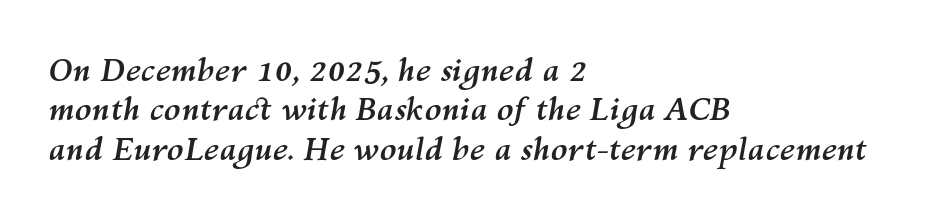
The image shows 31 px semibold type, italic (leaning right); set left-aligned, normal line spacing (1.27x), normal letter spacing, not underlined; medium stroke contrast and a medium x-height.
